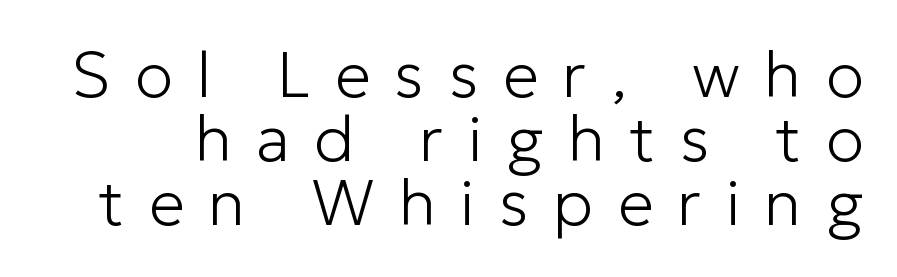
Q: Is the text bold? A: No.
Q: Is the text italic (slanted)? A: No, it is upright.
Q: Is the typeface a serif or a sans-serif typeface? A: Sans-serif.
Q: Is the text underlined? A: No.
Q: Is the spacing between letters normal or unusually wide? A: Unusually wide.
Q: Is the spacing between lines tight, normal or loose? A: Tight.
Q: Width (condensed, normal, or wide)? A: Normal.
Q: Stroke contrast? A: Low.
Q: x-height? A: Medium.
Q: Monospaced? A: No.
